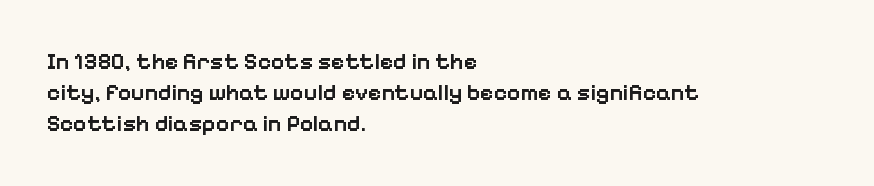
{"italic": "no", "bold": "semi", "underline": "no", "align": "left", "line_spacing": "normal", "line_spacing_ratio": 1.35, "letter_spacing": "normal", "letter_spacing_em": 0.0, "glyph_px": 23}
